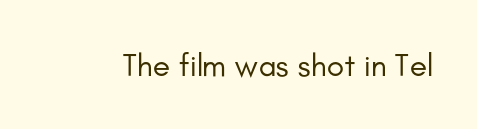
The image shows 32 px regular-weight sans-serif type, upright; set normal letter spacing, not underlined; low stroke contrast and a small x-height.
